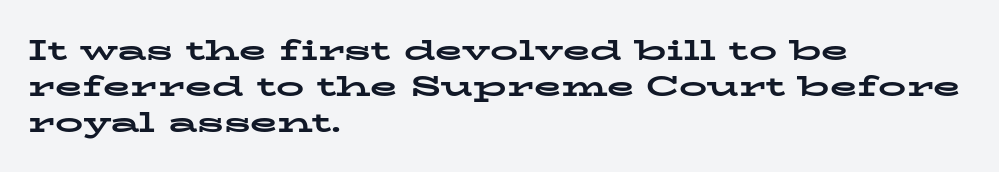
{"serif": "yes", "italic": "no", "bold": "yes", "weight": "bold", "width": "wide", "stroke_contrast": "low", "x_height": "medium", "monospaced": "no", "underline": "no", "align": "left", "line_spacing": "normal", "line_spacing_ratio": 1.28, "letter_spacing": "normal", "letter_spacing_em": 0.0, "glyph_px": 28}
